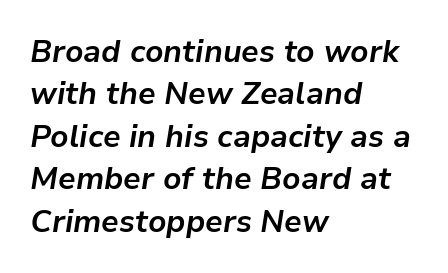
{"italic": "yes", "lean": "right", "slant_degrees": 9, "bold": "yes", "weight": "bold", "width": "normal", "stroke_contrast": "low", "x_height": "medium", "monospaced": "no", "underline": "no", "align": "left", "line_spacing": "normal", "line_spacing_ratio": 1.37, "letter_spacing": "normal", "letter_spacing_em": 0.0, "glyph_px": 31}
